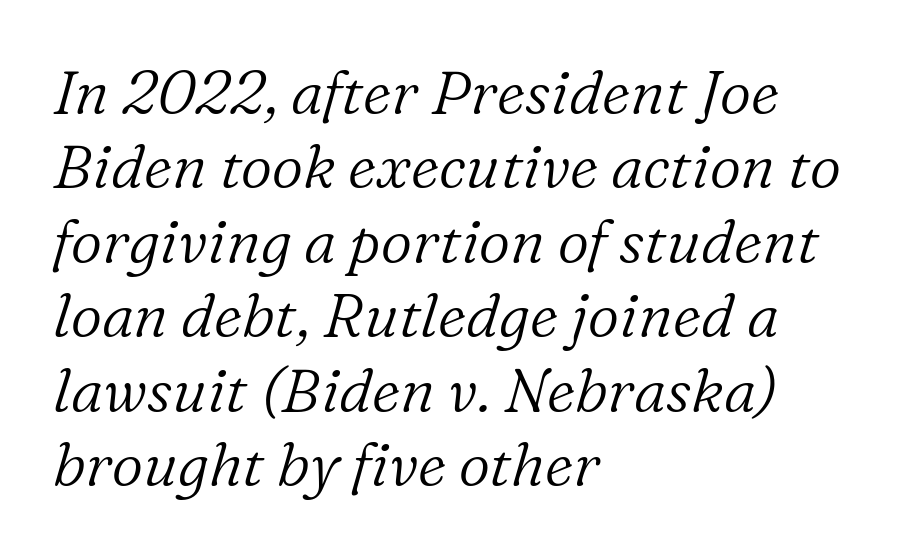
In CSS terms this would be text-align: left. Standard letterfit; no display-style spreading of the glyphs. Weight: not bold — regular or lighter. I'd call this a serif setting — the letters wear small feet. Looking at the ascenders, they clearly lean. The face used here is proportionally spaced, like ordinary book or web type.
